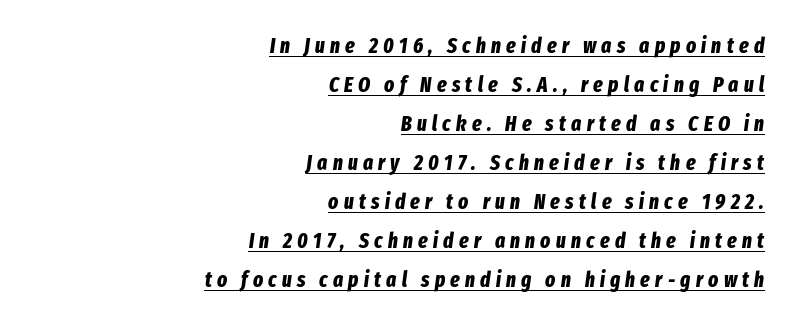
{"italic": "yes", "lean": "right", "slant_degrees": 8, "bold": "yes", "underline": "yes", "align": "right", "line_spacing_ratio": 1.86, "letter_spacing": "wide", "letter_spacing_em": 0.25, "glyph_px": 21}
